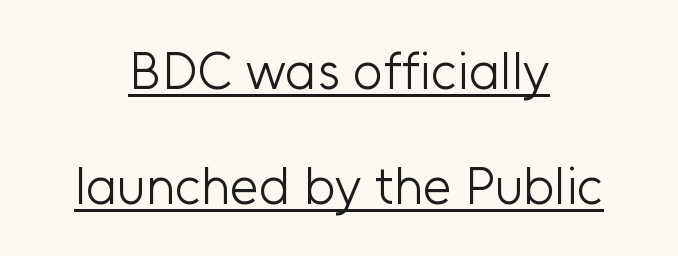
The face used here is proportionally spaced, like ordinary book or web type. Teacher's note: observe the equal gaps on both sides — that is centered alignment. The line-height multiplier appears high, well above default. The letters stand straight up with perfectly vertical stems. Regarding serifs, this sample does without them. Vertical stems look standard width or narrower in stroke.
